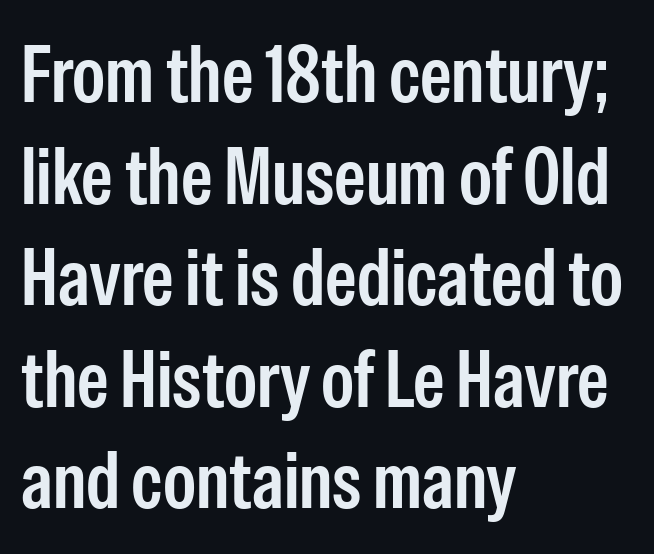
The image shows 80 px semibold, condensed sans-serif type, upright; set left-aligned, normal line spacing (1.27x), normal letter spacing, not underlined; low stroke contrast and a medium x-height.
